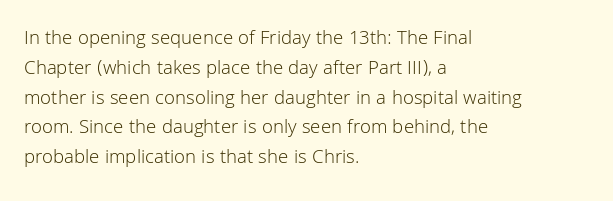
{"italic": "no", "bold": "no", "underline": "no", "align": "left", "line_spacing": "normal", "line_spacing_ratio": 1.49, "letter_spacing": "normal", "letter_spacing_em": 0.0, "glyph_px": 20}
